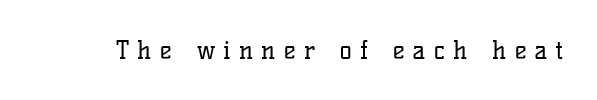
Q: Is the text bold? A: No.
Q: Is the text italic (slanted)? A: No, it is upright.
Q: Is the text underlined? A: No.
Q: Is the spacing between letters normal or unusually wide? A: Unusually wide.
